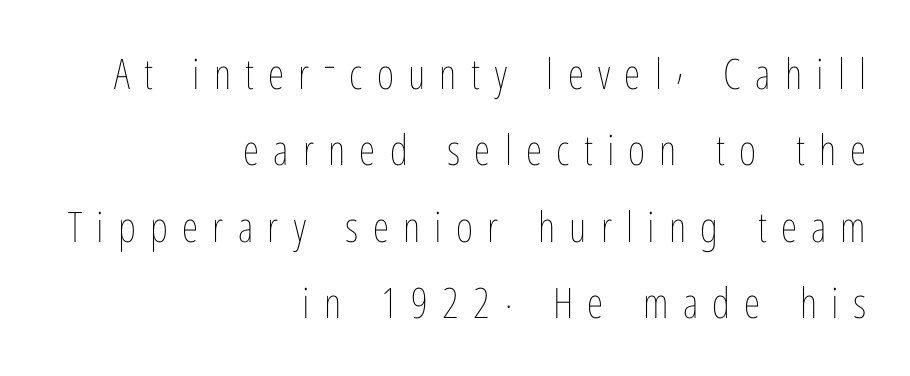
Reading down the block, your eye finds every line finishing at a fixed right position. Observe the wide spacing: letters keep a clear distance from each other. It's the straight-up-and-down kind of type. Weight: in the light-to-regular range.
